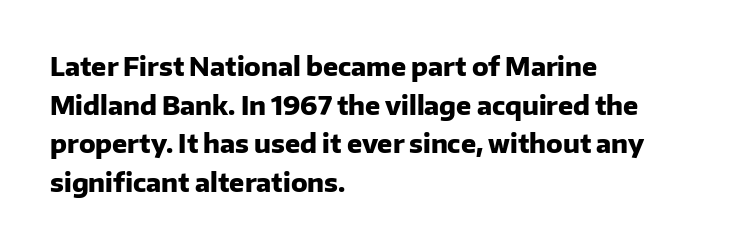
Q: Is the text bold? A: Yes.
Q: Is the text italic (slanted)? A: No, it is upright.
Q: Is the text underlined? A: No.
Q: How is the paragraph aligned? A: Left-aligned.
Q: Is the spacing between letters normal or unusually wide? A: Normal.
Q: Is the spacing between lines tight, normal or loose? A: Normal.
